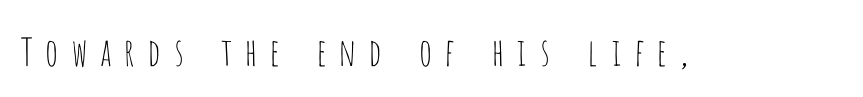
The image shows 38 px thin, condensed sans-serif type, upright; set unusually wide letter spacing (+0.29 em), not underlined; low stroke contrast and a large x-height.
